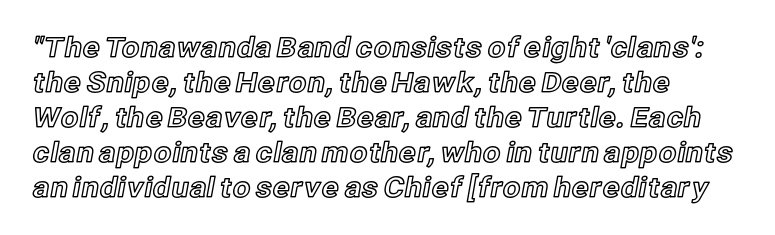
{"width": "normal", "x_height": "medium", "monospaced": "no", "underline": "no", "align": "left", "line_spacing": "normal", "line_spacing_ratio": 1.25, "letter_spacing": "normal", "letter_spacing_em": 0.0, "glyph_px": 28}
